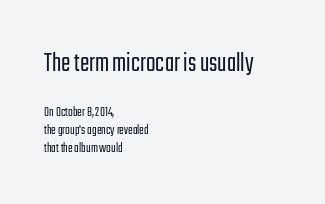
This rendering employs a face without finishing strokes, i.e., a sans-serif. Look at the glyph heights: the upper group is clearly the bigger setting. The space directly below the letters is spotless. What stands out about the letter spacing? Nothing — it is the standard amount. Stroke mass is kept to a normal reading level or below.
